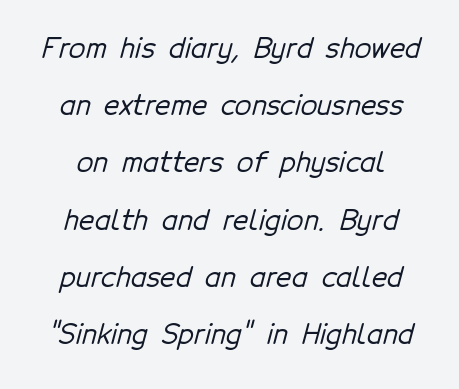
The image shows 27 px text type; set loose line spacing (2.12x), normal letter spacing, not underlined.
